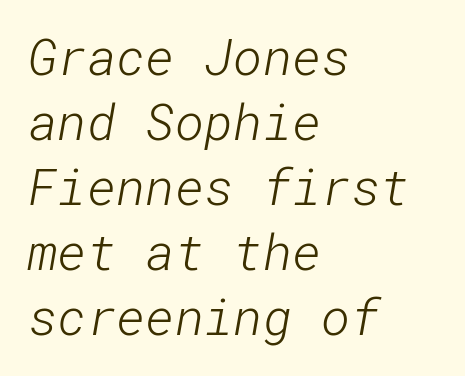
Glance below the letters and you will spot only blank space. The paragraph has a hard left edge and a soft right edge. Font category for this specimen: sans-serif. The gaps between neighbouring characters are ordinary and unremarkable. Stems here are at most as thick as an everyday book face.
